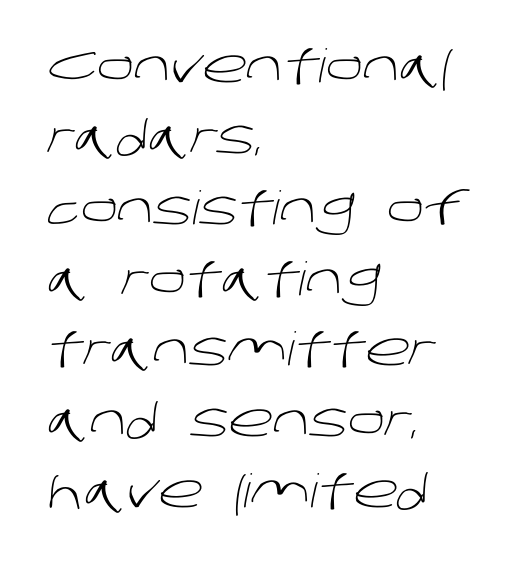
Summary of vertical rhythm: regular, with standard interline spacing. Note: no serifs on the glyphs. The typesetter chose a ragged-right arrangement here. This sample has the flowing, uneven cadence of proportional lettering. Descenders are the only things crossing below the line. How are the letters spaced? Ordinarily, with no added tracking.
